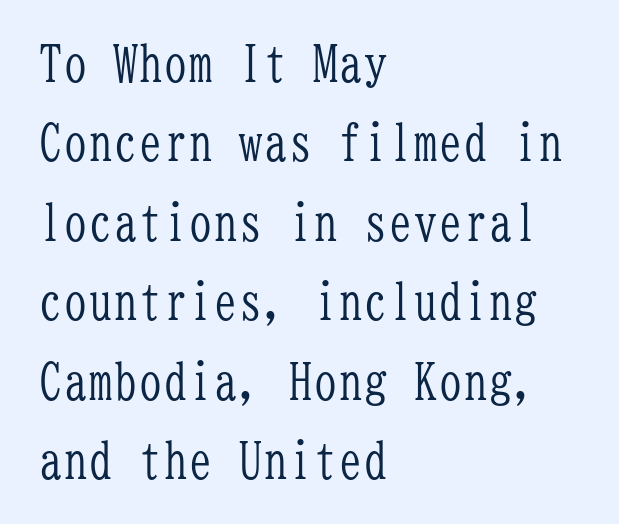
Q: Is the text bold? A: No.
Q: Is the text italic (slanted)? A: No, it is upright.
Q: Is the typeface a serif or a sans-serif typeface? A: Serif.
Q: Is the text underlined? A: No.
Q: How is the paragraph aligned? A: Left-aligned.
Q: Is the spacing between letters normal or unusually wide? A: Normal.
Q: Is the spacing between lines tight, normal or loose? A: Normal.
Q: Width (condensed, normal, or wide)? A: Condensed.
Q: Stroke contrast? A: Low.
Q: x-height? A: Medium.
Q: Monospaced? A: Yes.
